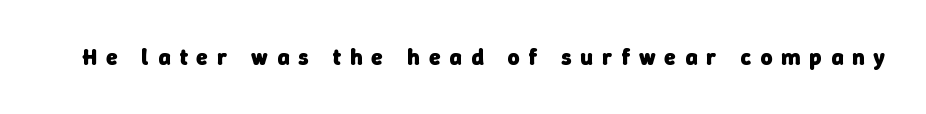
{"bold": "yes", "underline": "no", "letter_spacing": "wide", "letter_spacing_em": 0.4, "glyph_px": 23}
